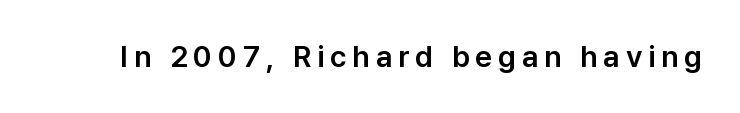
Q: Is the text italic (slanted)? A: No, it is upright.
Q: Is the typeface a serif or a sans-serif typeface? A: Sans-serif.
Q: Is the text underlined? A: No.
Q: Width (condensed, normal, or wide)? A: Normal.
Q: Stroke contrast? A: Low.
Q: x-height? A: Medium.
Q: Monospaced? A: No.
